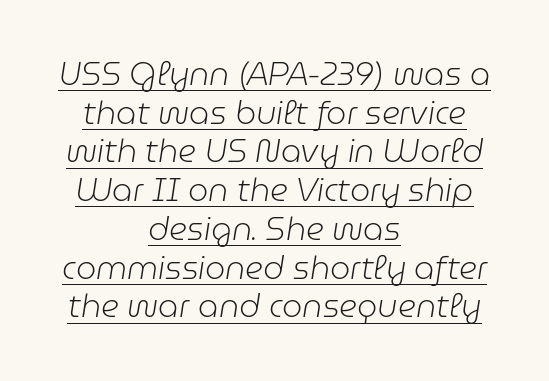
Q: Is the text bold? A: No.
Q: Is the text italic (slanted)? A: Yes, it leans right by about 9 degrees.
Q: Is the text underlined? A: Yes.
Q: How is the paragraph aligned? A: Centered.
Q: Is the spacing between letters normal or unusually wide? A: Normal.
Q: Width (condensed, normal, or wide)? A: Normal.
Q: Stroke contrast? A: Low.
Q: x-height? A: Medium.
Q: Monospaced? A: No.
